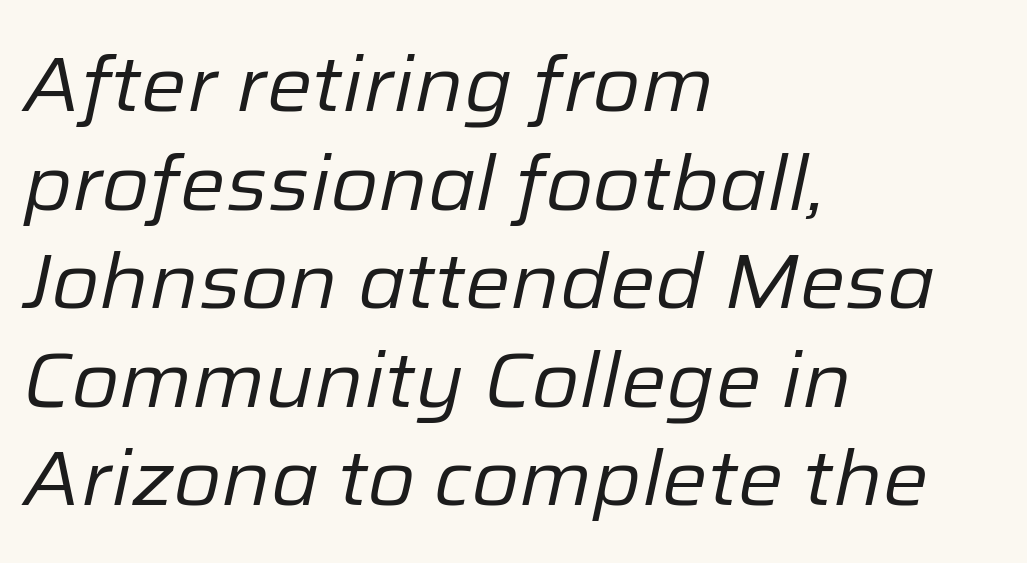
{"italic": "yes", "lean": "right", "slant_degrees": 12, "bold": "no", "weight": "regular", "width": "normal", "stroke_contrast": "low", "x_height": "medium", "monospaced": "no", "underline": "no", "align": "left", "line_spacing": "normal", "line_spacing_ratio": 1.28, "letter_spacing": "normal", "letter_spacing_em": 0.0, "glyph_px": 77}
